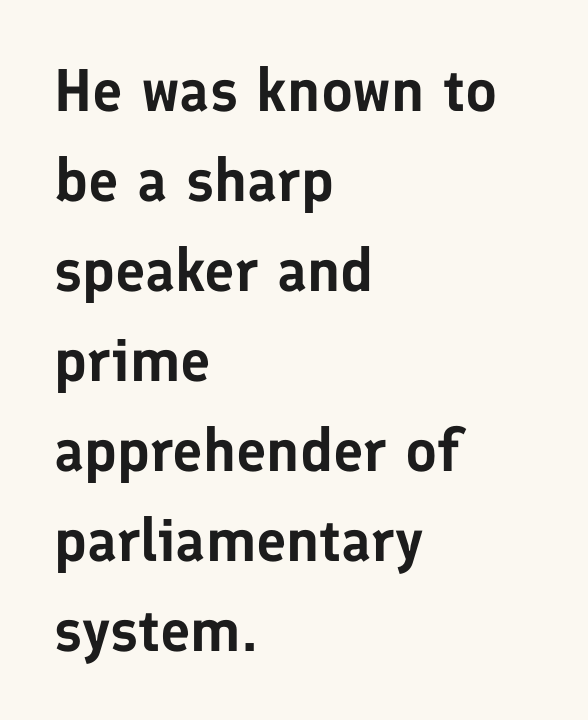
Q: Is the text italic (slanted)? A: No, it is upright.
Q: Is the typeface a serif or a sans-serif typeface? A: Sans-serif.
Q: Is the text underlined? A: No.
Q: How is the paragraph aligned? A: Left-aligned.
Q: Is the spacing between letters normal or unusually wide? A: Normal.
Q: Is the spacing between lines tight, normal or loose? A: Normal.
Q: Width (condensed, normal, or wide)? A: Normal.
Q: Stroke contrast? A: Low.
Q: x-height? A: Medium.
Q: Monospaced? A: No.
